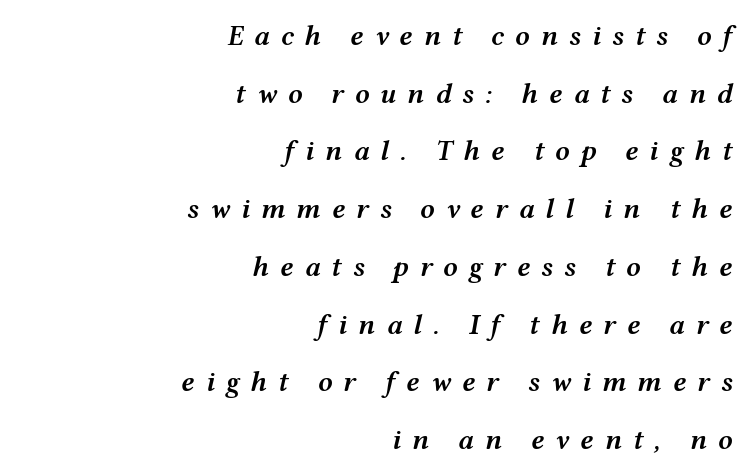
These lines were composed using italics. The string is rendered with underlining switched off. Is the letter spacing exaggerated? Yes — the characters are pushed far apart. Proportional: the letters do not fall into vertical columns. Stroke thickness is moderately raised; the sample reads as semibold.
